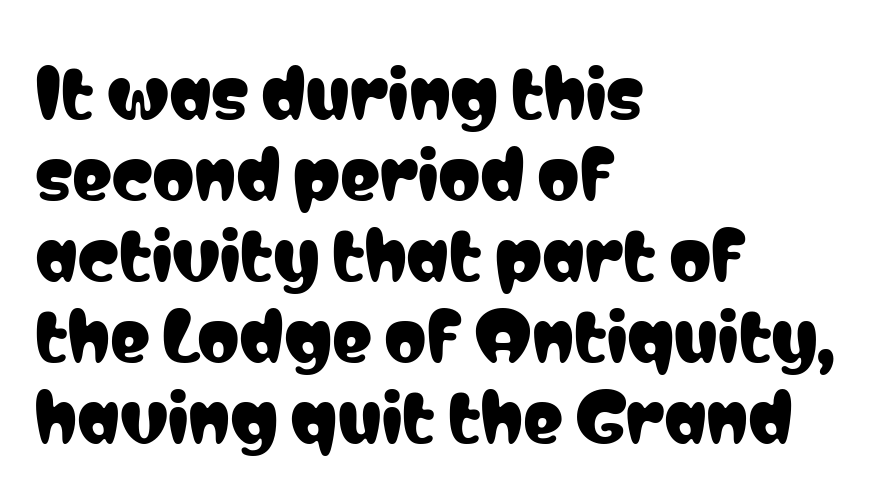
{"serif": "no", "italic": "no", "width": "condensed", "stroke_contrast": "low", "x_height": "medium", "monospaced": "no", "underline": "no", "align": "left", "line_spacing_ratio": 1.21, "letter_spacing": "normal", "letter_spacing_em": 0.0, "glyph_px": 67}
